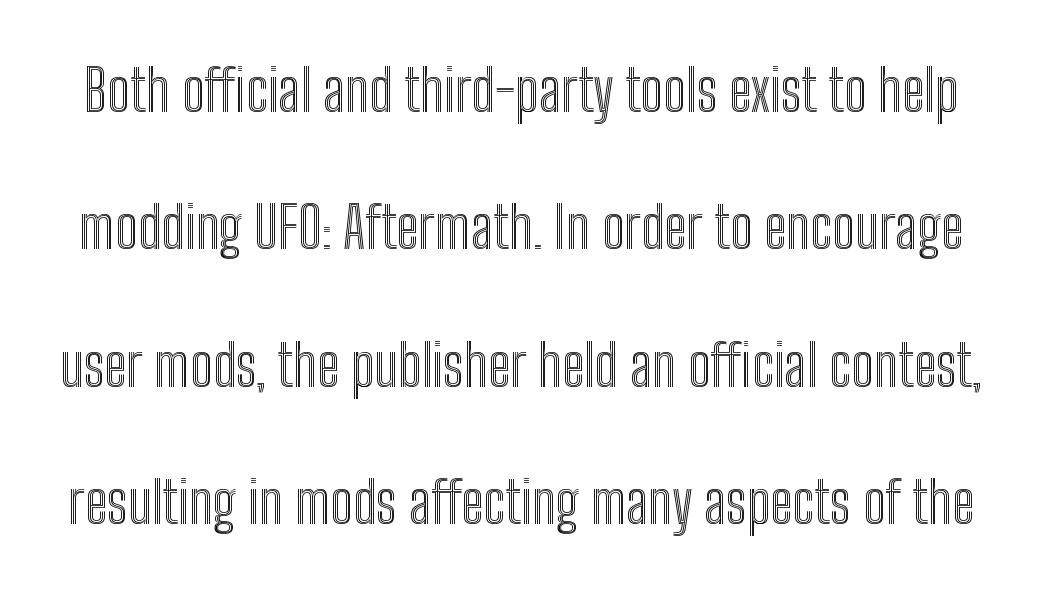
This sample has the flowing, uneven cadence of proportional lettering. Letters rest on an invisible, unmarked baseline. Short note: letters normally spaced. The typography opts for an upright posture over an oblique one.
